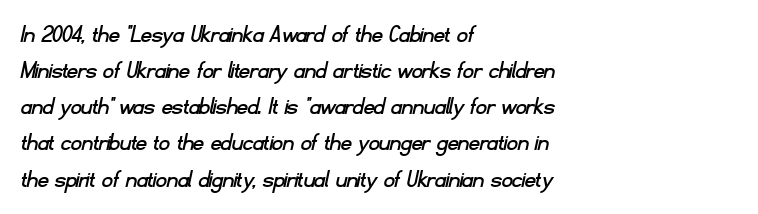
The image shows 26 px text type; set left-aligned, normal line spacing (1.39x), normal letter spacing, not underlined.
